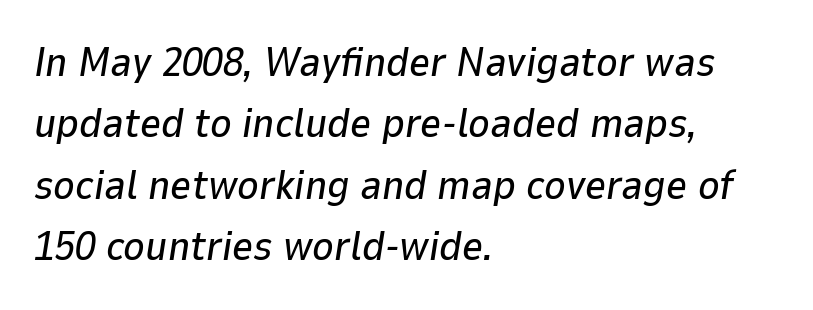
Q: Is the text italic (slanted)? A: Yes, it leans right by about 9 degrees.
Q: Is the text underlined? A: No.
Q: How is the paragraph aligned? A: Left-aligned.
Q: Is the spacing between letters normal or unusually wide? A: Normal.
Q: Is the spacing between lines tight, normal or loose? A: Normal.
Q: Width (condensed, normal, or wide)? A: Normal.
Q: Stroke contrast? A: Low.
Q: x-height? A: Medium.
Q: Monospaced? A: No.
